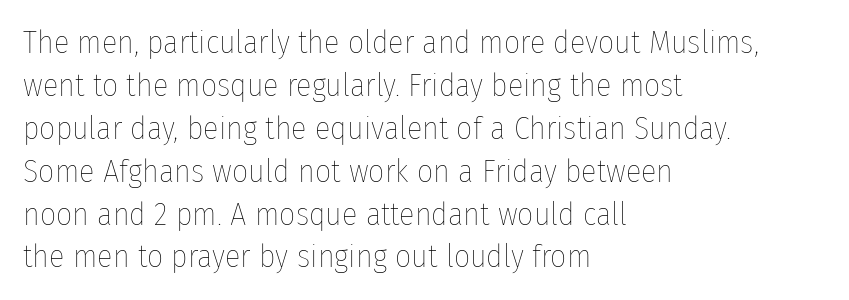
Q: Is the text bold? A: No.
Q: Is the text italic (slanted)? A: No, it is upright.
Q: Is the text underlined? A: No.
Q: How is the paragraph aligned? A: Left-aligned.
Q: Is the spacing between letters normal or unusually wide? A: Normal.
Q: Is the spacing between lines tight, normal or loose? A: Normal.
Q: Width (condensed, normal, or wide)? A: Condensed.
Q: Stroke contrast? A: Low.
Q: x-height? A: Medium.
Q: Monospaced? A: No.
